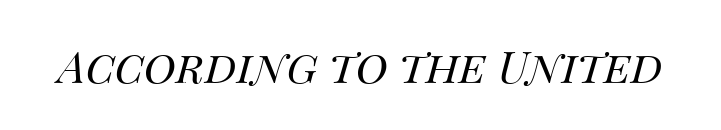
Unmarked baselines from the first word to the last. No chunkiness to these letters — they're not bold. When letters slant like this, we call the style italic. Each letter keeps its own natural width here, so spacing adapts to shape. Nobody touched the tracking dial on this one.
